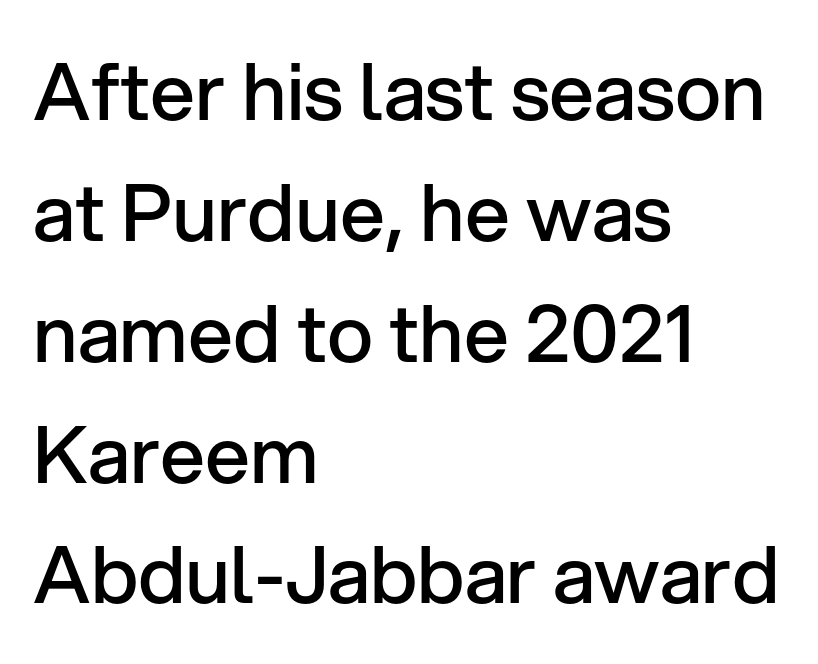
Q: Is the text bold? A: Semi-bold.
Q: Is the text italic (slanted)? A: No, it is upright.
Q: Is the typeface a serif or a sans-serif typeface? A: Sans-serif.
Q: Is the text underlined? A: No.
Q: How is the paragraph aligned? A: Left-aligned.
Q: Is the spacing between letters normal or unusually wide? A: Normal.
Q: Is the spacing between lines tight, normal or loose? A: Normal.
Q: Width (condensed, normal, or wide)? A: Normal.
Q: Stroke contrast? A: Low.
Q: x-height? A: Medium.
Q: Monospaced? A: No.
